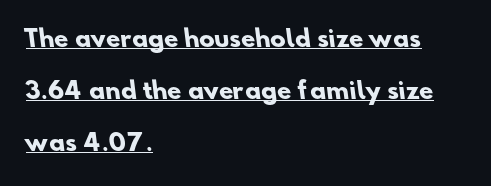
The image shows 23 px bold type; set left-aligned, loose line spacing (2.26x), normal letter spacing, underlined.
